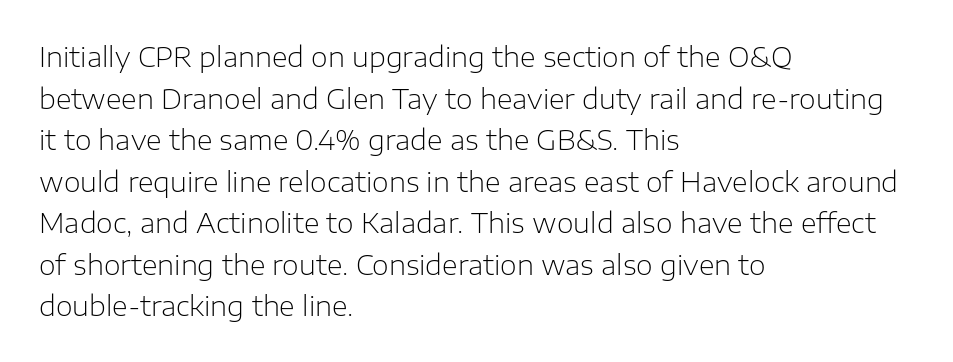
This sample uses an upright cut, with every glyph sitting square on the baseline. Lines of text with bare space underneath. The setting favours the left margin, as ordinary paragraphs usually do. Leading: standard. The typesetting does not lean heavy: it is not bold. You could call the tracking neutral — neither tight nor loose.
